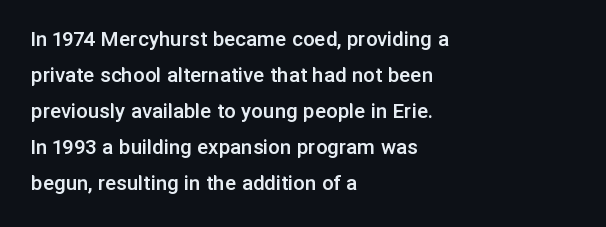
{"italic": "no", "bold": "semi", "underline": "no", "align": "left", "line_spacing": "normal", "line_spacing_ratio": 1.57, "letter_spacing": "normal", "letter_spacing_em": 0.0, "glyph_px": 23}
